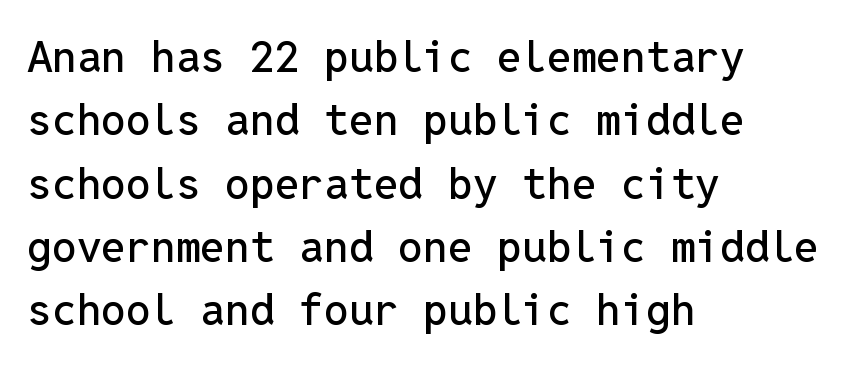
The lettering holds an erect, upright posture throughout. The passage shown is not underscored anywhere. Think of a typewriter: that constant character pitch is what you see here. The text was rendered using a sans face with plain stroke endings.
